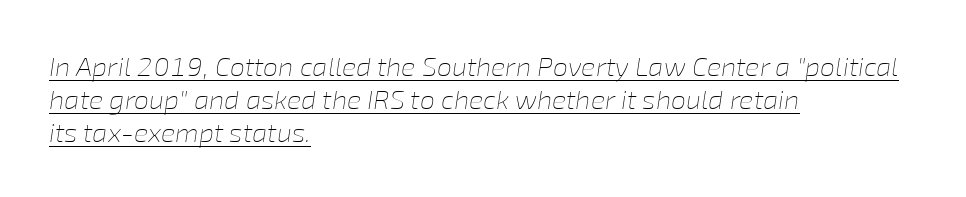
{"italic": "yes", "lean": "right", "slant_degrees": 8, "bold": "no", "underline": "yes", "align": "left", "line_spacing_ratio": 1.22, "letter_spacing": "normal", "letter_spacing_em": 0.0, "glyph_px": 27}
